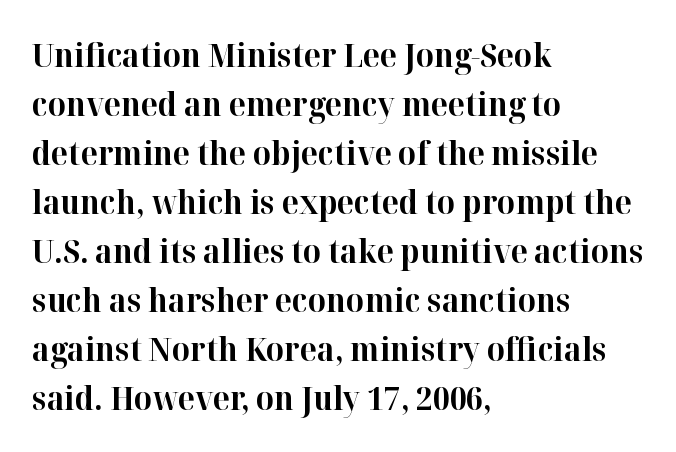
You could not count columns in this text — the font is proportionally spaced. Compared with an ordinary text face, these strokes are far heavier — a full bold. Is there any slant? The stems are plumb. The line texture is even and compact thanks to regular tracking. Every row of glyphs begins at an identical x-position on the left.
